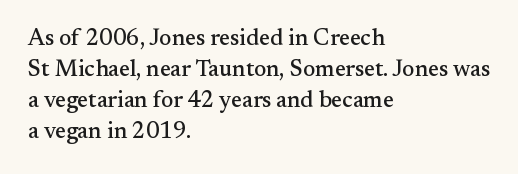
The designer left line spacing at the default. Glance below the letters and you will spot only blank space. The letters sit at their default tracking, neither squeezed nor spread. If you drew a line through each stem, it would be perfectly vertical. The compositor pushed each line to the left boundary.
